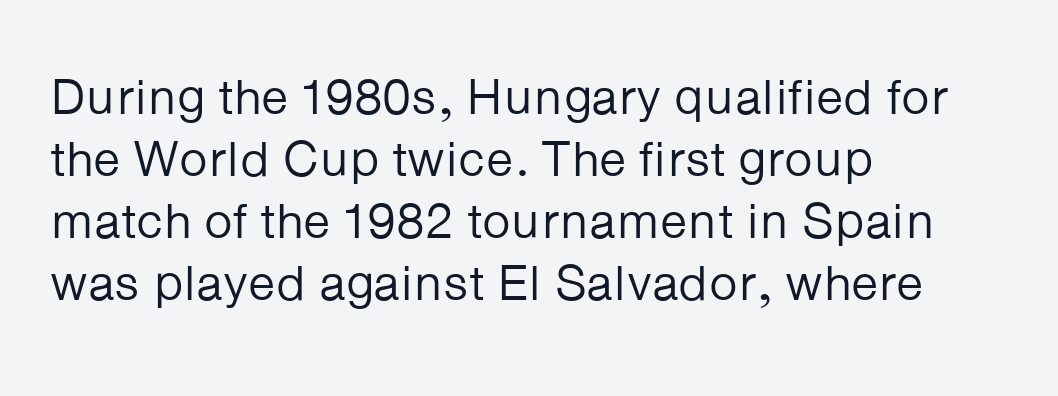
{"serif": "no", "italic": "no", "bold": "no", "weight": "regular", "width": "normal", "stroke_contrast": "low", "x_height": "medium", "monospaced": "no", "underline": "no", "align": "left", "line_spacing_ratio": 1.24, "letter_spacing": "normal", "letter_spacing_em": 0.0, "glyph_px": 50}
